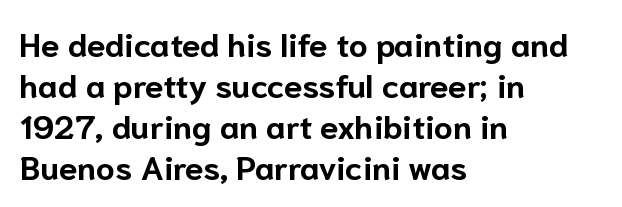
The passage shown is not underscored anywhere. Emphasis by weight is at full strength: bold. Glyph-to-glyph distance matches everyday printed text. Here the designer chose a conventional face with non-uniform glyph widths. This is the regular roman posture of the typeface.
